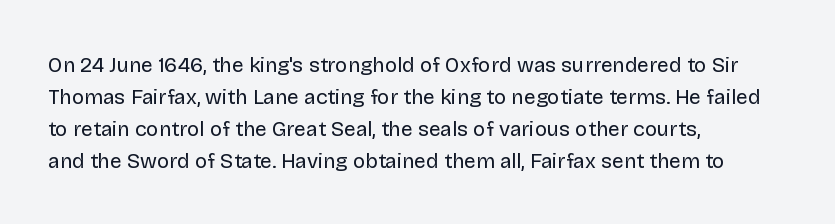
Q: Is the text bold? A: No.
Q: Is the text italic (slanted)? A: No, it is upright.
Q: Is the text underlined? A: No.
Q: How is the paragraph aligned? A: Left-aligned.
Q: Is the spacing between letters normal or unusually wide? A: Normal.
Q: Is the spacing between lines tight, normal or loose? A: Normal.
